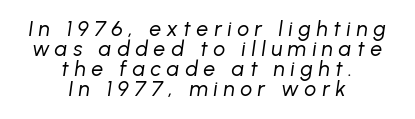
Q: Is the text bold? A: No.
Q: Is the text italic (slanted)? A: Yes, it leans right by about 8 degrees.
Q: Is the text underlined? A: No.
Q: How is the paragraph aligned? A: Centered.
Q: Is the spacing between letters normal or unusually wide? A: Unusually wide.
Q: Is the spacing between lines tight, normal or loose? A: Tight.
